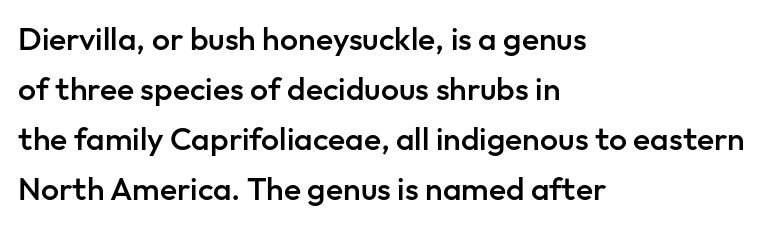
The image shows 32 px semibold sans-serif type, upright; set left-aligned, normal line spacing (1.56x), normal letter spacing, not underlined; low stroke contrast and a medium x-height.
